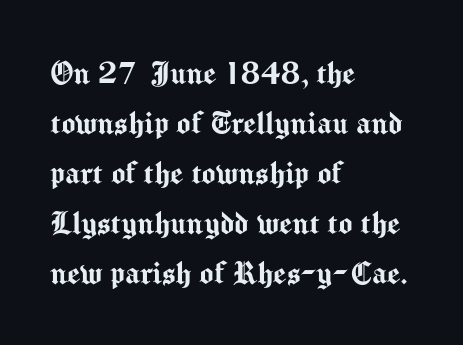
The image shows 37 px sans-serif type, upright; set left-aligned, normal line spacing (1.35x), normal letter spacing, not underlined; medium stroke contrast and a medium x-height.
